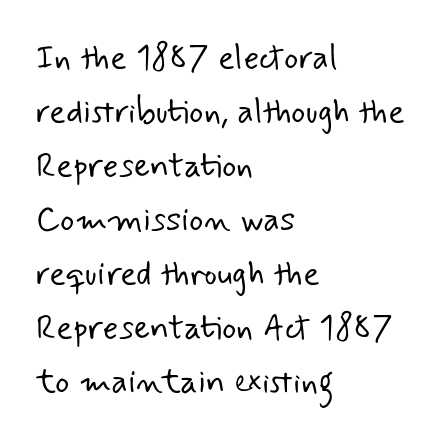
{"serif": "no", "bold": "no", "weight": "light", "width": "normal", "stroke_contrast": "low", "x_height": "small", "monospaced": "no", "underline": "no", "align": "left", "line_spacing": "normal", "line_spacing_ratio": 1.59, "letter_spacing": "normal", "letter_spacing_em": 0.0, "glyph_px": 34}
